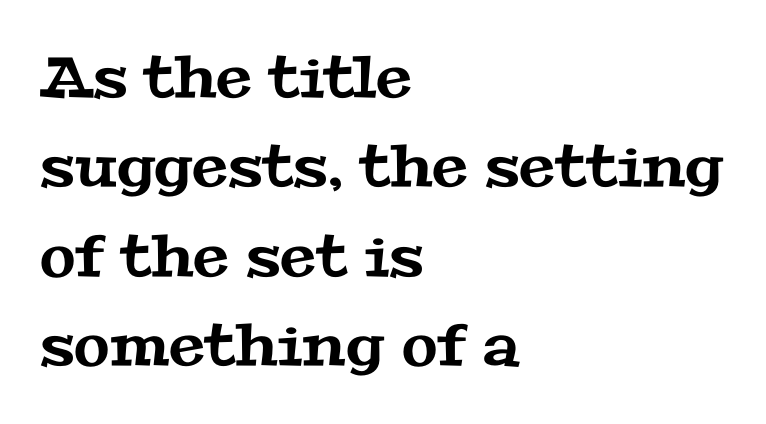
Q: Is the typeface a serif or a sans-serif typeface? A: Serif.
Q: Is the text underlined? A: No.
Q: How is the paragraph aligned? A: Left-aligned.
Q: Is the spacing between letters normal or unusually wide? A: Normal.
Q: Is the spacing between lines tight, normal or loose? A: Normal.
Q: Width (condensed, normal, or wide)? A: Wide.
Q: Stroke contrast? A: Medium.
Q: x-height? A: Medium.
Q: Monospaced? A: No.
